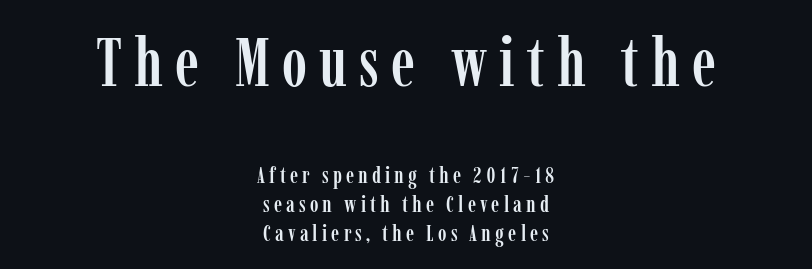
Spacing verdict: proportional, widths tailored to each character. I'd call this a serif setting — the letters wear small feet. A centered setting, common on invitations and titles, is used for this passage. Bigger letters appear in the top chunk; the bottom chunk is reduced. Underlining? Definitely not there. Successive baselines arrive at the customary interval.
